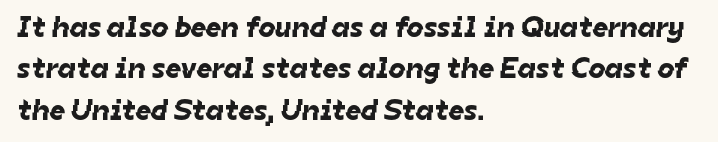
{"serif": "no", "width": "normal", "stroke_contrast": "low", "x_height": "medium", "monospaced": "no", "underline": "no", "align": "left", "line_spacing": "normal", "line_spacing_ratio": 1.38, "letter_spacing": "normal", "letter_spacing_em": 0.0, "glyph_px": 30}
